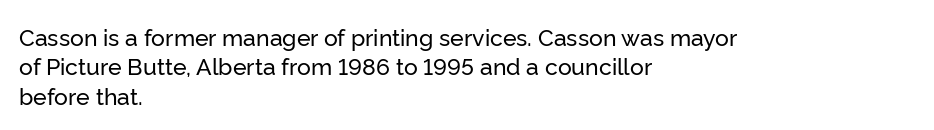
Q: Is the text italic (slanted)? A: No, it is upright.
Q: Is the text underlined? A: No.
Q: How is the paragraph aligned? A: Left-aligned.
Q: Is the spacing between letters normal or unusually wide? A: Normal.
Q: Is the spacing between lines tight, normal or loose? A: Normal.
